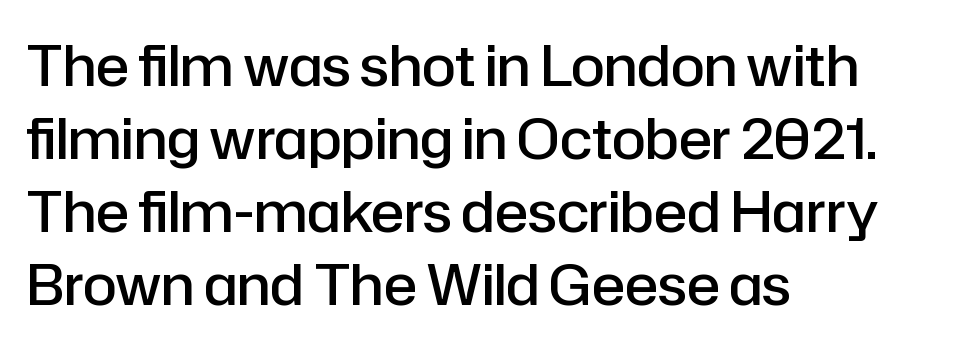
Is there much room between lines? A standard amount, neither cramped nor airy. Characters follow at the spacing the type designer built in. Italic: no, the glyphs are upright roman. The area under the type is left untouched. Bold? Not quite — semibold, heavier than regular but stopping short. Note: no serifs on the glyphs.
